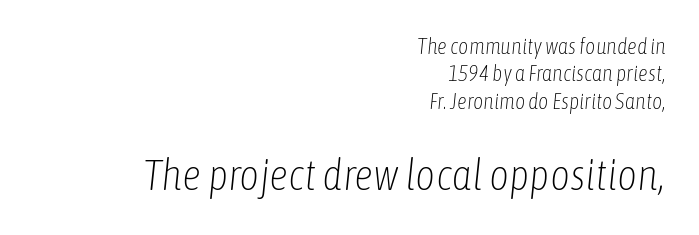
The image shows 43 px light, condensed type, italic (leaning right); set right-aligned, line spacing 1.24x, normal letter spacing, not underlined; the second (bottom) block is 1.95x larger; low stroke contrast and a medium x-height.
